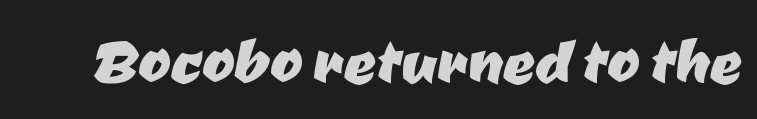
Honestly, there is no underline to notice here at all. In terms of letterform style, serifs are entirely absent. Letter spacing: default. The letters advance in unequal steps, a hallmark of proportional type.
